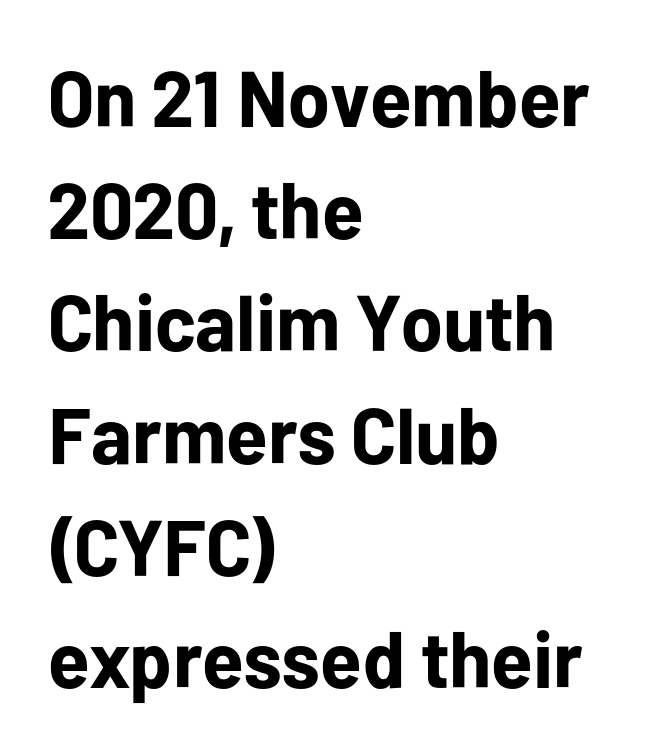
Q: Is the text bold? A: Yes.
Q: Is the text italic (slanted)? A: No, it is upright.
Q: Is the typeface a serif or a sans-serif typeface? A: Sans-serif.
Q: Is the text underlined? A: No.
Q: How is the paragraph aligned? A: Left-aligned.
Q: Is the spacing between letters normal or unusually wide? A: Normal.
Q: Is the spacing between lines tight, normal or loose? A: Normal.
Q: Width (condensed, normal, or wide)? A: Normal.
Q: Stroke contrast? A: Low.
Q: x-height? A: Medium.
Q: Monospaced? A: No.
